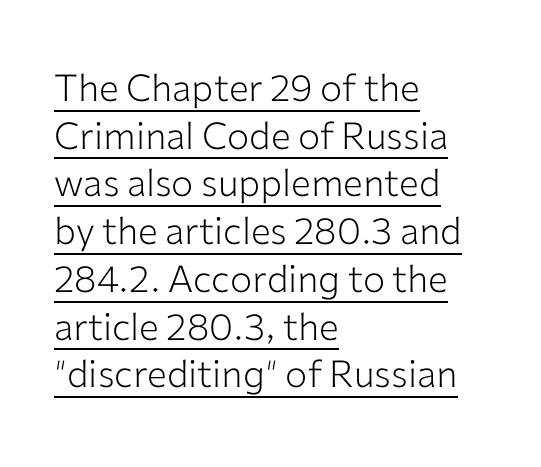
{"serif": "no", "italic": "no", "bold": "no", "weight": "light", "width": "normal", "stroke_contrast": "low", "x_height": "medium", "monospaced": "no", "underline": "yes", "align": "left", "line_spacing": "normal", "line_spacing_ratio": 1.29, "letter_spacing": "normal", "letter_spacing_em": 0.0, "glyph_px": 37}
